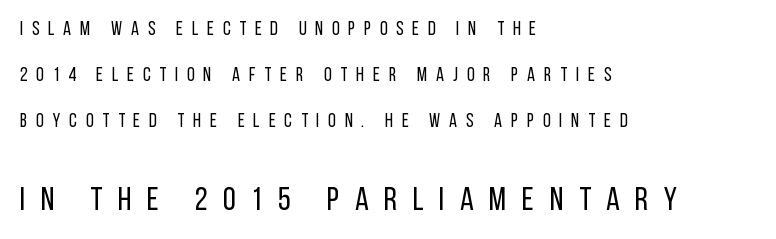
Someone cranked the tracking dial way up on this one. In terms of leading, this rendering errs on the spacious side. You get the small type first, then a jump to larger type. Style check: upright.
